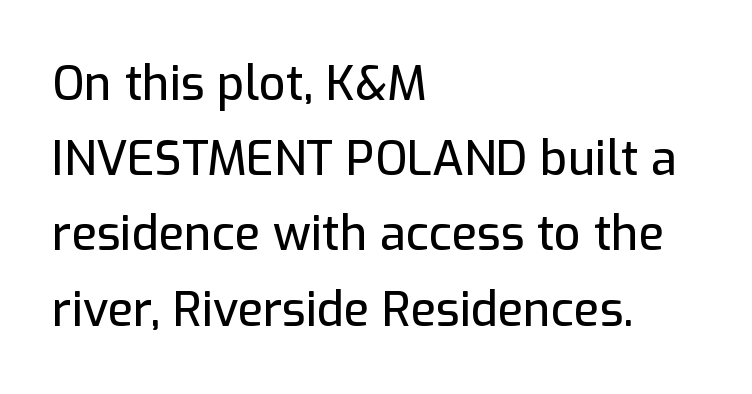
Q: Is the text italic (slanted)? A: No, it is upright.
Q: Is the typeface a serif or a sans-serif typeface? A: Sans-serif.
Q: Is the text underlined? A: No.
Q: How is the paragraph aligned? A: Left-aligned.
Q: Is the spacing between letters normal or unusually wide? A: Normal.
Q: Is the spacing between lines tight, normal or loose? A: Normal.
Q: Width (condensed, normal, or wide)? A: Normal.
Q: Stroke contrast? A: Low.
Q: x-height? A: Medium.
Q: Monospaced? A: No.
